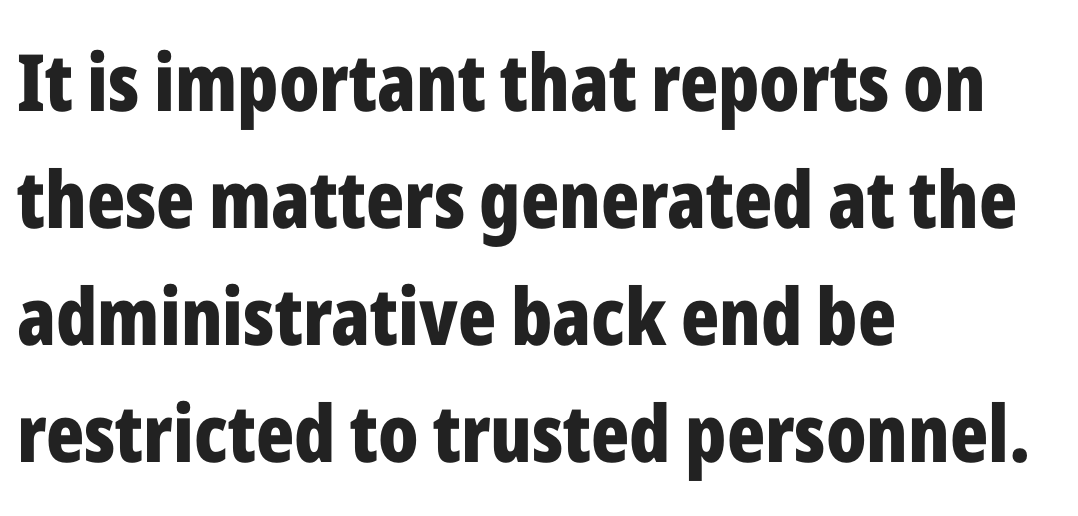
The image shows 79 px bold, condensed sans-serif type, upright; set left-aligned, normal line spacing (1.48x), normal letter spacing, not underlined; low stroke contrast and a medium x-height.
